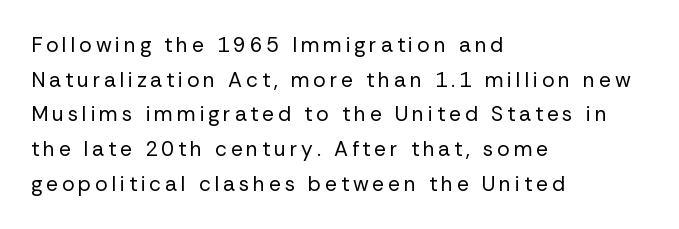
The image shows 21 px text type, upright; set left-aligned, normal line spacing (1.65x), not underlined.
